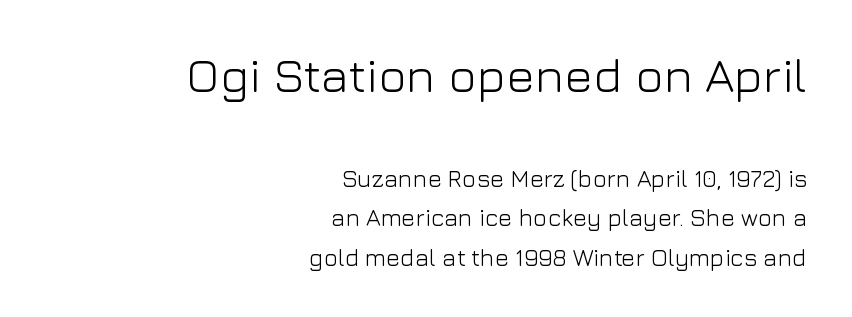
Q: Is the text bold? A: No.
Q: Is the text italic (slanted)? A: No, it is upright.
Q: Is the typeface a serif or a sans-serif typeface? A: Sans-serif.
Q: Is the text underlined? A: No.
Q: How is the paragraph aligned? A: Right-aligned.
Q: Is the spacing between letters normal or unusually wide? A: Normal.
Q: Is the spacing between lines tight, normal or loose? A: Normal.
Q: Which block of text is set in a larger size, the first (top) or the second (bottom)? A: The first (top) one.
Q: Width (condensed, normal, or wide)? A: Normal.
Q: Stroke contrast? A: Low.
Q: x-height? A: Medium.
Q: Monospaced? A: No.
